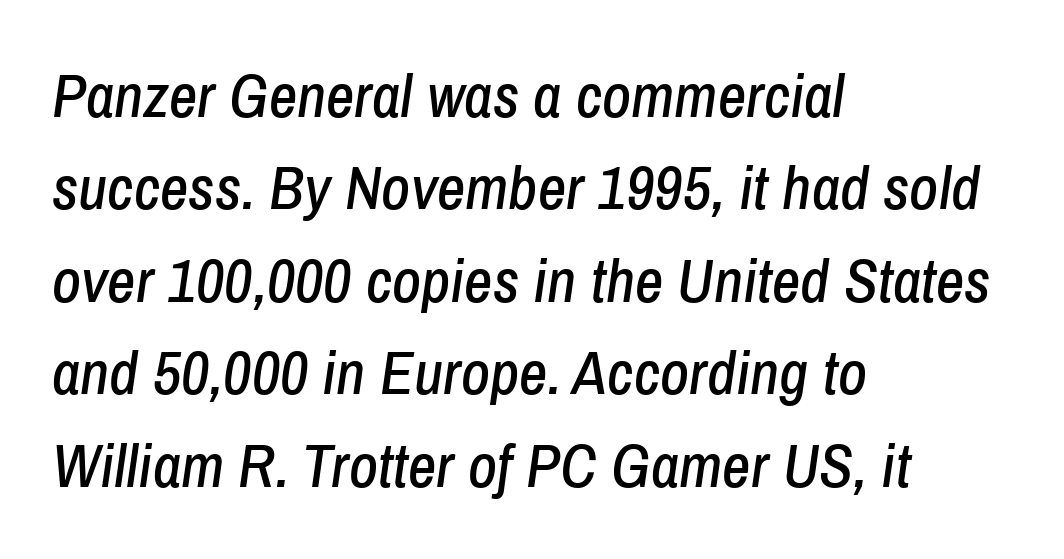
Default kerning and tracking; the words read as compact shapes. The text block is weighted toward the left margin, trailing off unevenly rightward. A typesetter would call this proportional, since set widths differ per character. The axis of the letterforms is tilted away from vertical. Descenders hang freely into open space. How would I describe the line gaps? Plain and ordinary.
